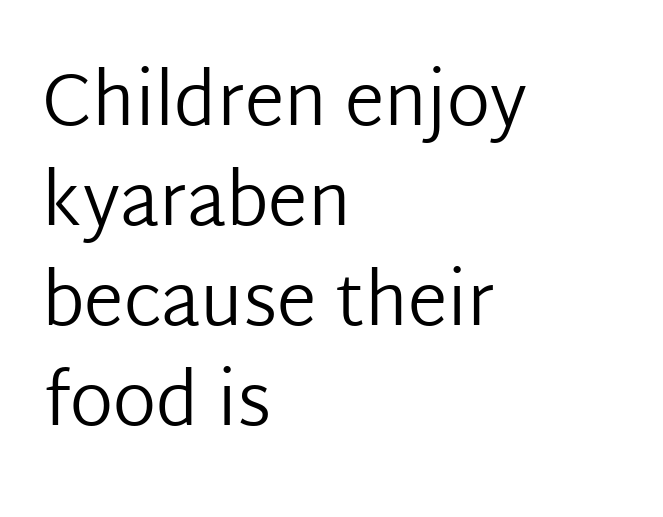
The face used here is proportionally spaced, like ordinary book or web type. One glance says typical: line gaps are just what's usual. The words here are not underlined. In terms of posture, this sample is upright.
